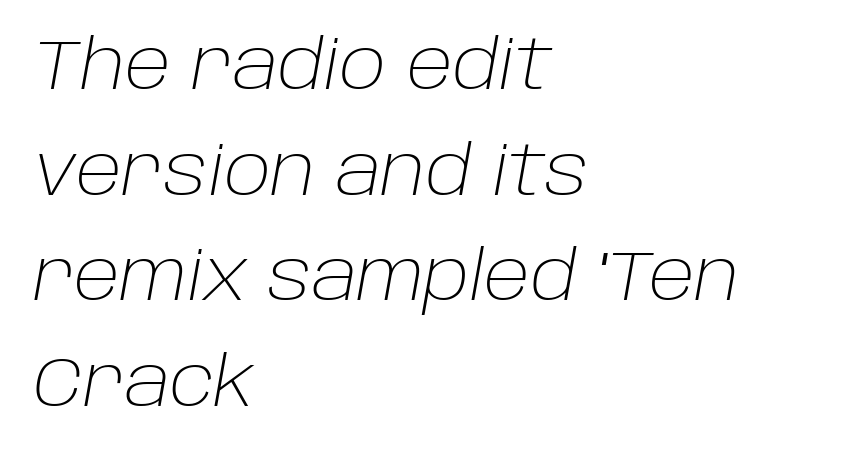
{"italic": "yes", "lean": "right", "slant_degrees": 10, "bold": "no", "weight": "light", "width": "normal", "stroke_contrast": "low", "x_height": "large", "monospaced": "no", "underline": "no", "align": "left", "line_spacing": "normal", "line_spacing_ratio": 1.53, "letter_spacing": "normal", "letter_spacing_em": 0.0, "glyph_px": 69}
